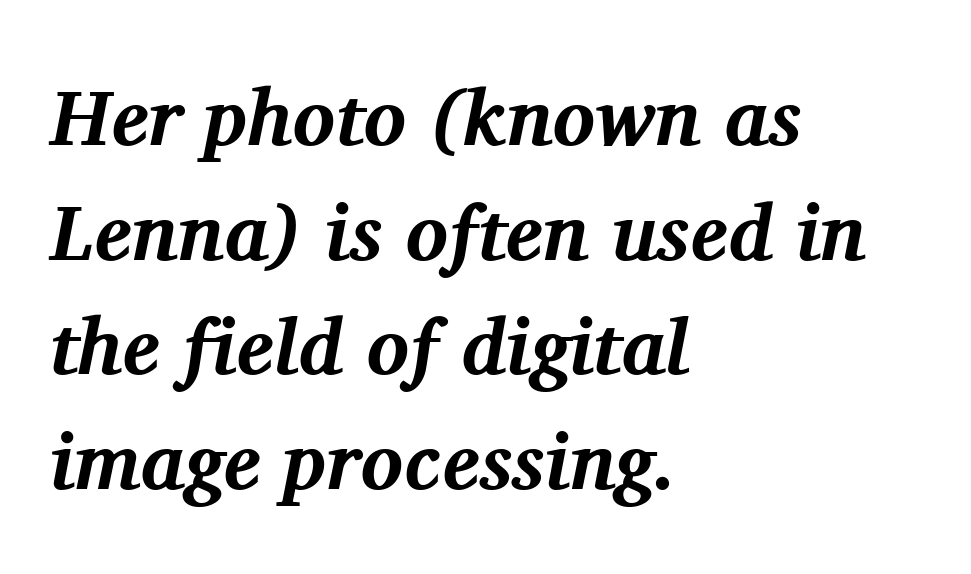
{"serif": "yes", "italic": "yes", "lean": "right", "slant_degrees": 11, "bold": "yes", "weight": "bold", "width": "normal", "stroke_contrast": "medium", "x_height": "medium", "monospaced": "no", "underline": "no", "align": "left", "line_spacing": "normal", "line_spacing_ratio": 1.45, "letter_spacing": "normal", "letter_spacing_em": 0.0, "glyph_px": 79}
